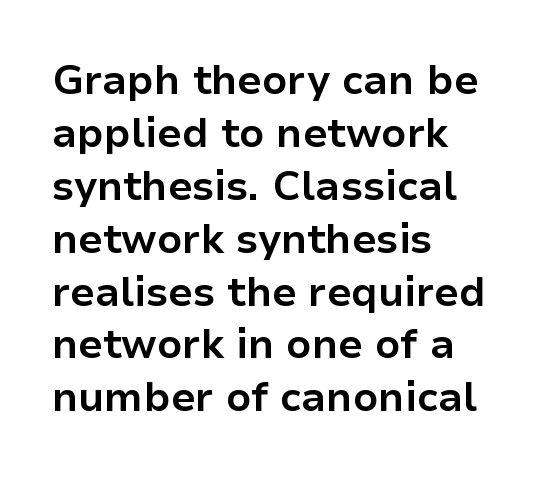
Teacher's note: observe the even left margin — that is flush-left alignment. Nothing unusual about the tracking: characters are spaced as the font intends. Each glyph is drawn with heavy, bold strokes. Does the lettering tilt? It doesn't — this is upright. One glance says typical: line gaps are just what's usual.
